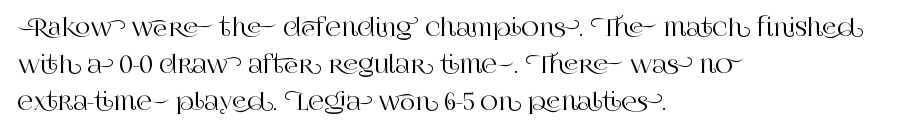
The image shows 24 px text type, upright; set left-aligned, normal line spacing (1.55x), normal letter spacing, not underlined.
